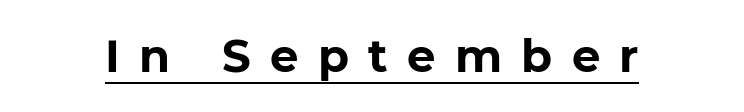
The image shows 45 px bold sans-serif type, upright; set unusually wide letter spacing (+0.43 em), underlined; low stroke contrast and a medium x-height.
